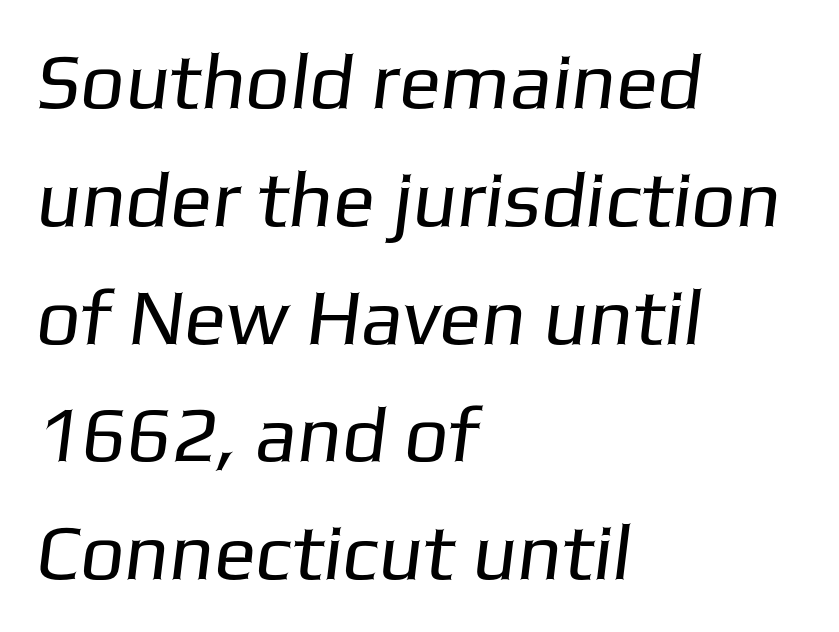
If you drew a ruler down the left edge, every line would touch it. A clean baseline with only descenders dipping below it. The block of text has a typical density, with ordinary space between rows. Grotesque or geometric, the face here clearly has no serifs. The passage shown is typed in a proportional face where columns would drift.
